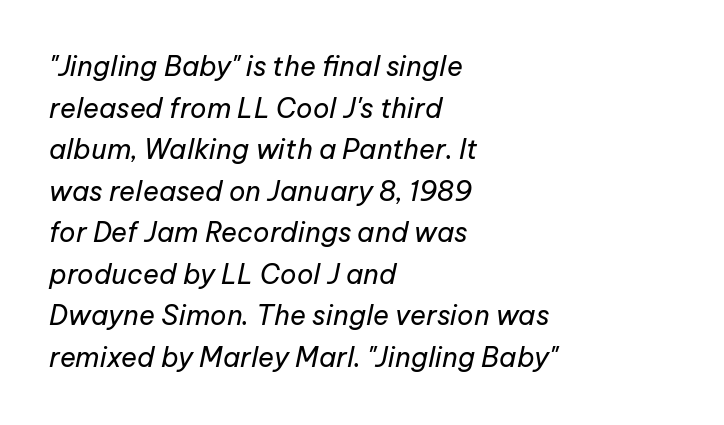
{"italic": "yes", "lean": "right", "slant_degrees": 12, "bold": "no", "underline": "no", "align": "left", "line_spacing": "normal", "line_spacing_ratio": 1.54, "letter_spacing": "normal", "letter_spacing_em": 0.0, "glyph_px": 27}
